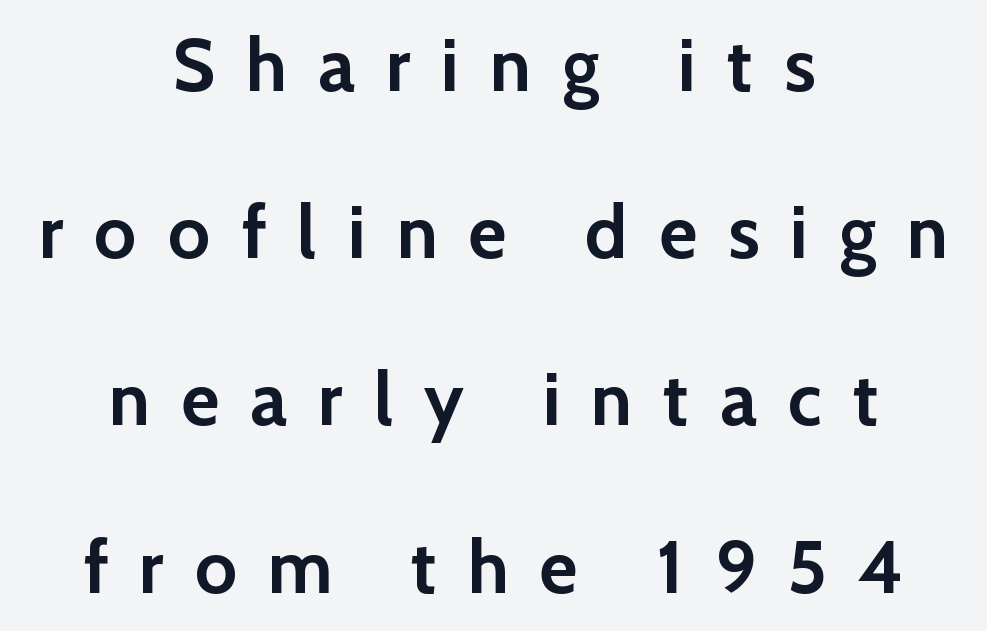
Quick note: underline off. Italic: no, the glyphs are upright roman. The glyphs in this specimen are sans serif. A typesetter would call this leading open, well beyond the default.
